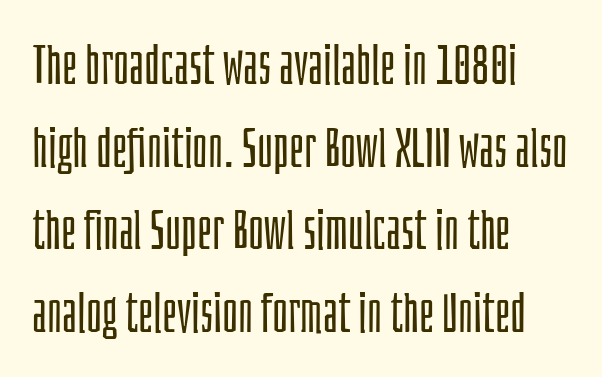
Q: Is the text bold? A: No.
Q: Is the text italic (slanted)? A: No, it is upright.
Q: Is the typeface a serif or a sans-serif typeface? A: Sans-serif.
Q: Is the text underlined? A: No.
Q: How is the paragraph aligned? A: Left-aligned.
Q: Is the spacing between letters normal or unusually wide? A: Normal.
Q: Is the spacing between lines tight, normal or loose? A: Normal.
Q: Width (condensed, normal, or wide)? A: Condensed.
Q: Stroke contrast? A: Low.
Q: x-height? A: Large.
Q: Monospaced? A: No.
